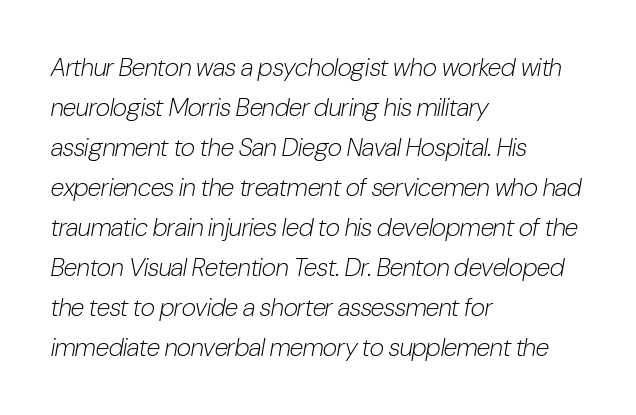
The image shows 25 px text type, italic (leaning right); set left-aligned, normal line spacing (1.6x), normal letter spacing, not underlined.
